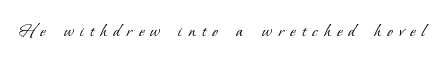
The image shows 21 px text type; set unusually wide letter spacing (+0.31 em), not underlined.
